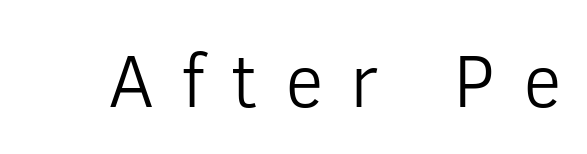
{"serif": "no", "italic": "no", "bold": "no", "weight": "light", "width": "normal", "stroke_contrast": "low", "x_height": "medium", "monospaced": "no", "underline": "no", "letter_spacing": "wide", "letter_spacing_em": 0.36, "glyph_px": 75}
